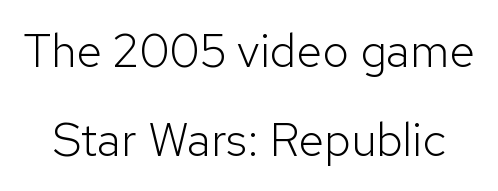
This sample has the flowing, uneven cadence of proportional lettering. Each row of text sits above clean, open space. No feet cap the strokes, marking this as sans-serif type. The horizontal fit of the characters is conventional and even. This is the regular roman posture of the typeface. If you measured baseline to baseline, you'd find a long distance.
